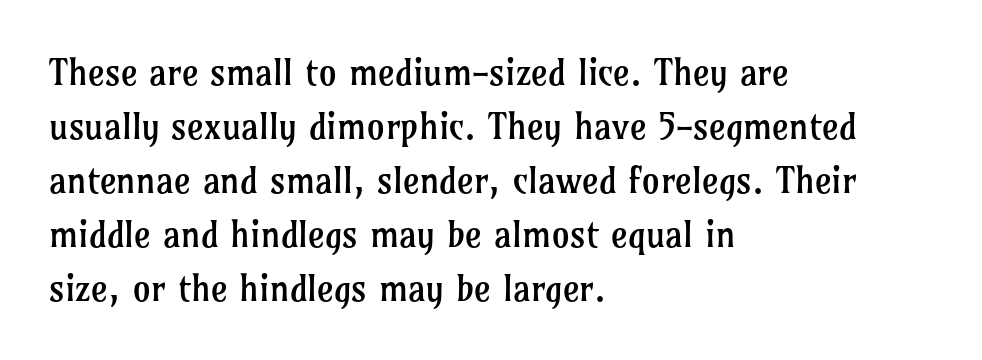
The image shows 36 px regular-weight serif type, upright; set left-aligned, normal line spacing (1.5x), normal letter spacing, not underlined; low stroke contrast and a medium x-height.
